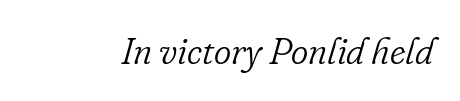
Observe the serifs anchoring each vertical stroke in this sample. Letter spacing: default. No chunkiness to these letters — they're not bold. The rendering uses natural spacing where letterforms have individual widths. The letters are slanted; this is an italic face. Each row of text sits above clean, open space.
